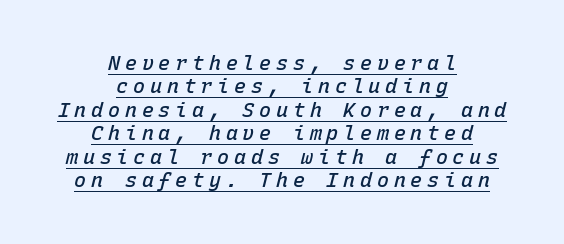
The image shows 20 px text type, italic (leaning right); set centered, line spacing 1.17x, unusually wide letter spacing (+0.24 em), underlined.
